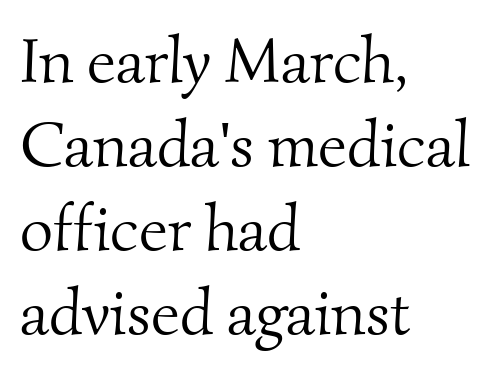
{"serif": "yes", "bold": "no", "weight": "light", "width": "normal", "stroke_contrast": "medium", "x_height": "small", "monospaced": "no", "underline": "no", "align": "left", "line_spacing": "normal", "line_spacing_ratio": 1.31, "letter_spacing": "normal", "letter_spacing_em": 0.0, "glyph_px": 64}
